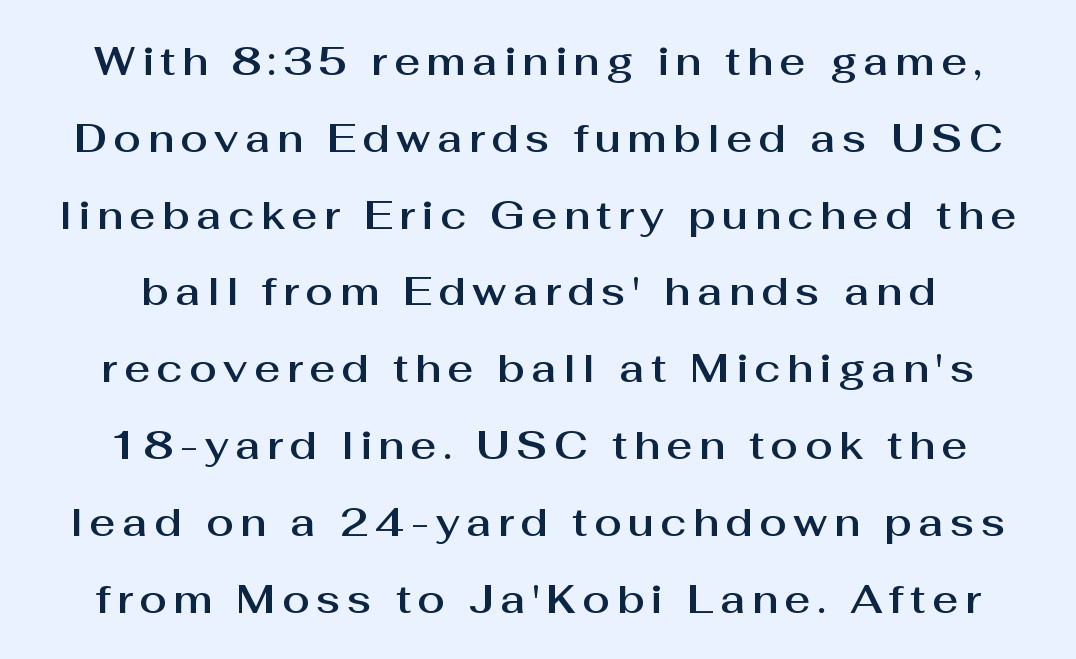
The image shows 40 px sans-serif type, upright; set loose line spacing (1.92x), not underlined; medium stroke contrast and a medium x-height.
